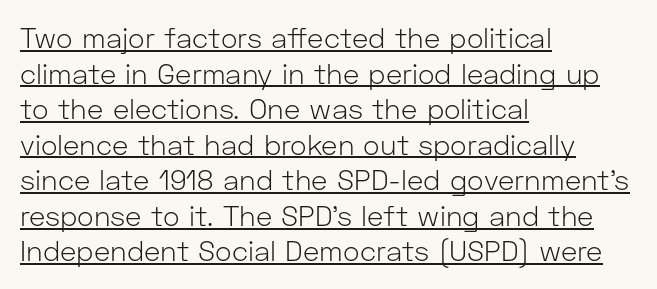
The image shows 28 px light sans-serif type, upright; set left-aligned, normal line spacing (1.27x), normal letter spacing, underlined; low stroke contrast and a medium x-height.
